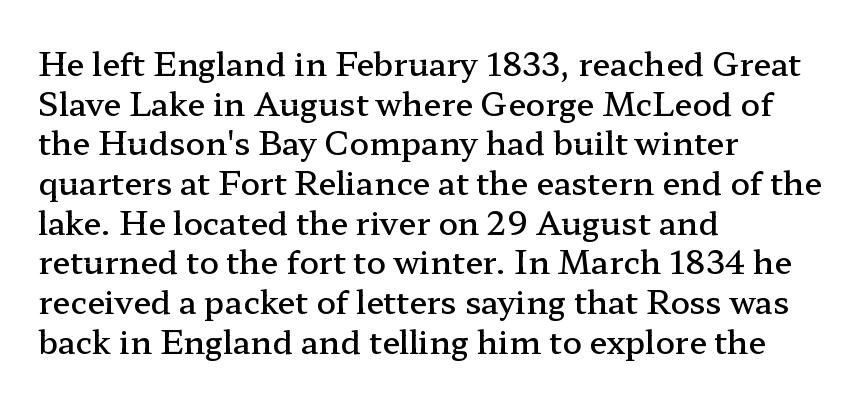
Q: Is the text bold? A: Semi-bold.
Q: Is the text italic (slanted)? A: No, it is upright.
Q: Is the typeface a serif or a sans-serif typeface? A: Serif.
Q: Is the text underlined? A: No.
Q: How is the paragraph aligned? A: Left-aligned.
Q: Is the spacing between letters normal or unusually wide? A: Normal.
Q: Width (condensed, normal, or wide)? A: Wide.
Q: Stroke contrast? A: Low.
Q: x-height? A: Medium.
Q: Monospaced? A: No.
